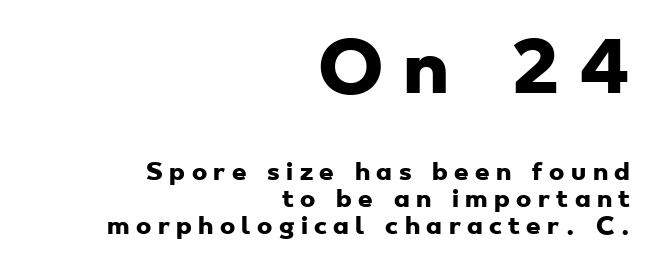
{"serif": "no", "bold": "yes", "weight": "heavy", "width": "wide", "stroke_contrast": "low", "x_height": "small", "monospaced": "no", "underline": "no", "align": "right", "line_spacing_ratio": 1.17, "letter_spacing": "wide", "letter_spacing_em": 0.28, "larger_block": "first", "size_ratio": 3.0, "glyph_px": 69}
